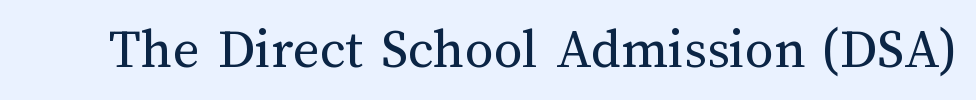
These lines are rendered in a variable-pitch font. Underline: absent. Vertical stems look standard width or narrower in stroke. The type is set solid horizontally, with unmodified tracking. A typesetter would mark this as roman, not italic.
